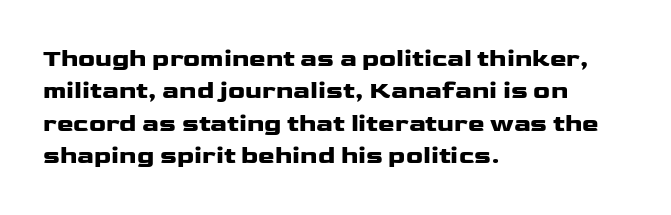
The image shows 25 px bold type, upright; set left-aligned, normal line spacing (1.3x), normal letter spacing, not underlined.
